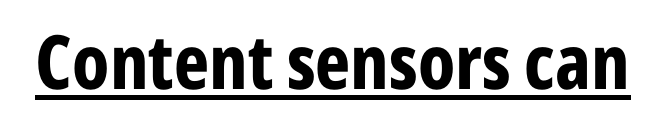
The image shows 75 px bold, condensed sans-serif type, upright; set normal letter spacing, underlined; low stroke contrast and a medium x-height.
